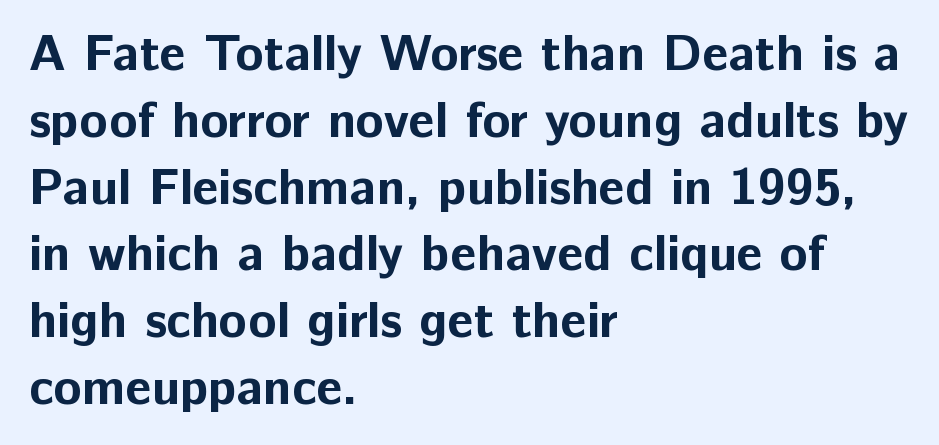
The image shows 51 px bold sans-serif type, upright; set left-aligned, normal line spacing (1.31x), normal letter spacing, not underlined; low stroke contrast and a medium x-height.
